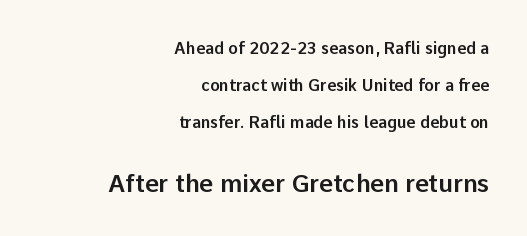
The image shows 24 px text type, upright; set right-aligned, loose line spacing (2.32x), normal letter spacing, not underlined; the second (bottom) block is 1.5x larger.
